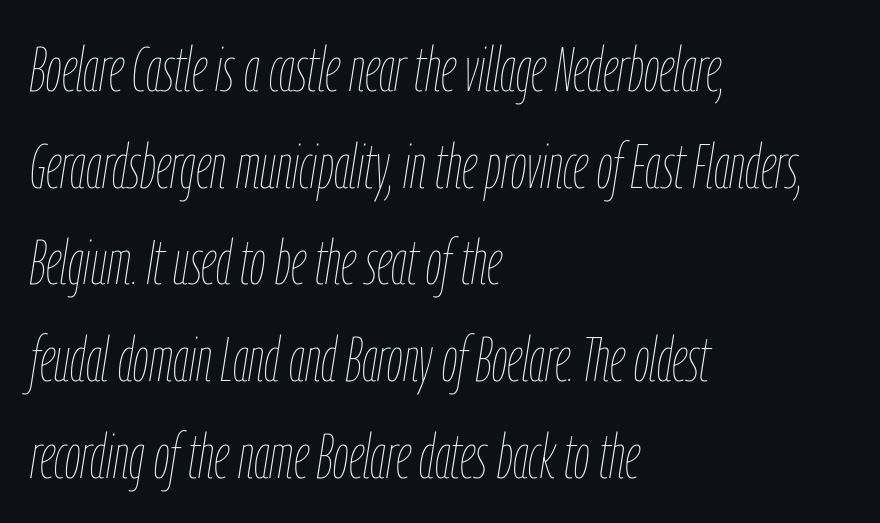
Yep, that's italic — everything's leaning. Each word holds together tightly as a unit, with standard inter-letter gaps. The baseline area is clear. The strokes are not fattened; the text isn't bold. The setting favours the left margin, as ordinary paragraphs usually do.
